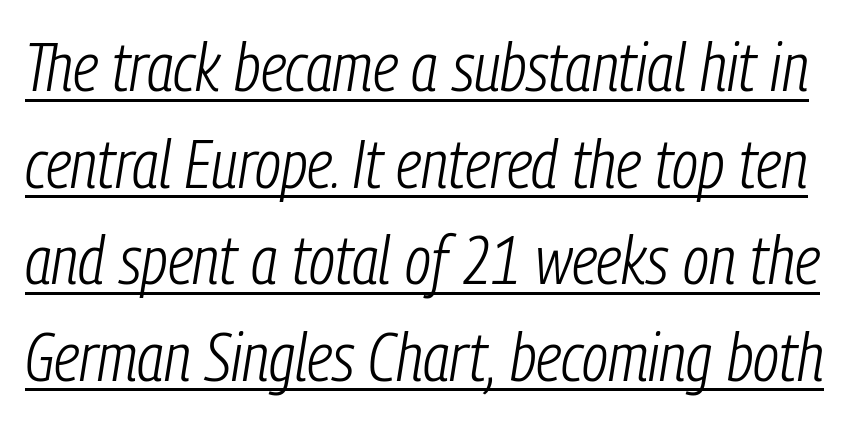
A typesetter would call this proportional, since set widths differ per character. Spacing between characters is what you'd get straight out of the box. Every word sits above its own underline. Stems here are at most as thick as an everyday book face. A typesetter would mark this as italic.
